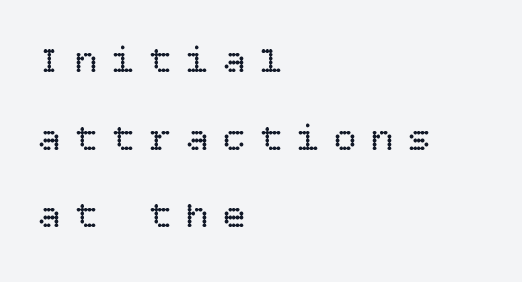
Whoever set this chose breathing room over compactness in the vertical rhythm. Stem width sits at or under what a default text font uses. The paragraph has a hard left edge and a soft right edge. Posture: straight, roman, zero tilt. Nobody drew a line under any word here. The passage shown has open, widely tracked lettering throughout.
